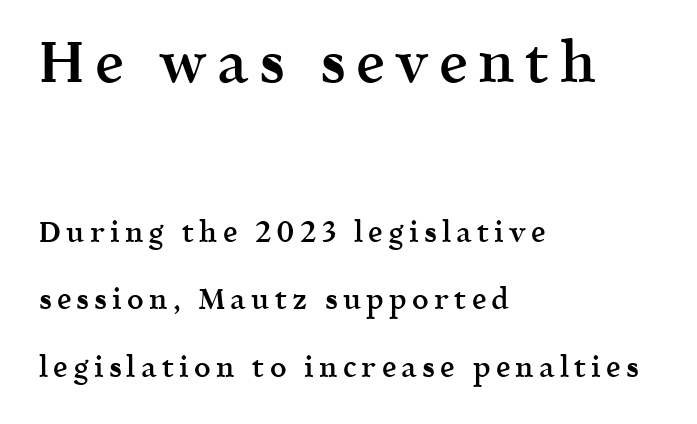
Q: Is the text bold? A: Semi-bold.
Q: Is the text italic (slanted)? A: No, it is upright.
Q: Is the typeface a serif or a sans-serif typeface? A: Serif.
Q: Is the text underlined? A: No.
Q: How is the paragraph aligned? A: Left-aligned.
Q: Is the spacing between lines tight, normal or loose? A: Loose.
Q: Which block of text is set in a larger size, the first (top) or the second (bottom)? A: The first (top) one.
Q: Width (condensed, normal, or wide)? A: Normal.
Q: x-height? A: Medium.
Q: Monospaced? A: No.
